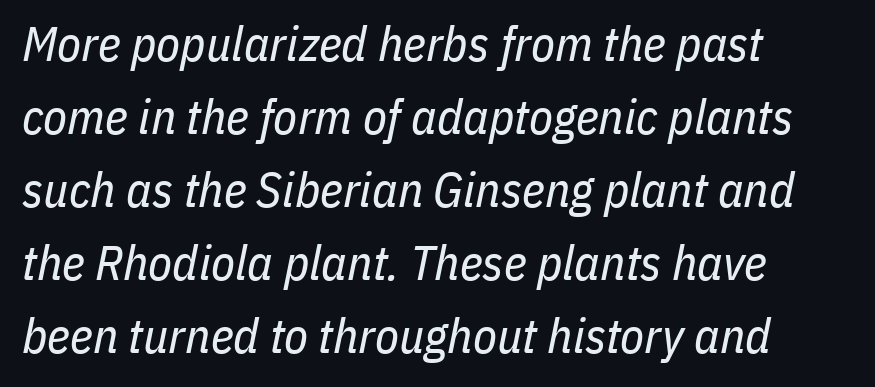
Q: Is the text bold? A: No.
Q: Is the text italic (slanted)? A: Yes, it leans right by about 11 degrees.
Q: Is the text underlined? A: No.
Q: How is the paragraph aligned? A: Left-aligned.
Q: Is the spacing between letters normal or unusually wide? A: Normal.
Q: Is the spacing between lines tight, normal or loose? A: Normal.
Q: Width (condensed, normal, or wide)? A: Condensed.
Q: Stroke contrast? A: Low.
Q: x-height? A: Medium.
Q: Monospaced? A: No.
